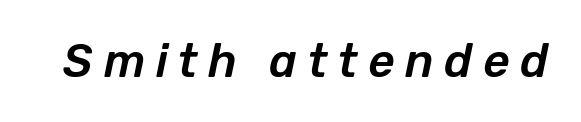
Inter-character spacing is expanded well beyond the font's built-in metrics. This sample has the flowing, uneven cadence of proportional lettering. Slant detected: the letters are inclined. Bare-footed words on every line.
